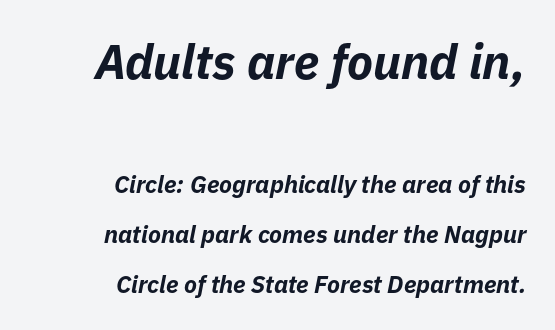
Q: Is the text bold? A: Yes.
Q: Is the text italic (slanted)? A: Yes, it leans right by about 11 degrees.
Q: Is the text underlined? A: No.
Q: How is the paragraph aligned? A: Right-aligned.
Q: Is the spacing between letters normal or unusually wide? A: Normal.
Q: Is the spacing between lines tight, normal or loose? A: Loose.
Q: Which block of text is set in a larger size, the first (top) or the second (bottom)? A: The first (top) one.
Q: Width (condensed, normal, or wide)? A: Normal.
Q: Stroke contrast? A: Low.
Q: x-height? A: Medium.
Q: Monospaced? A: No.
